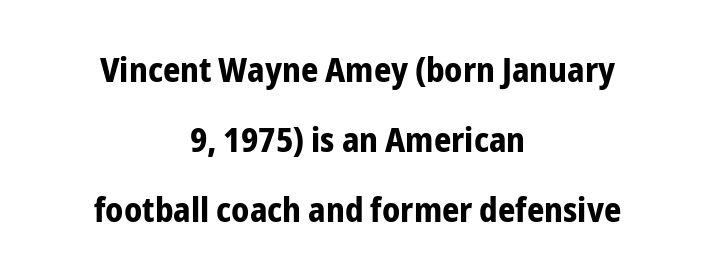
The image shows 34 px bold, condensed sans-serif type, upright; set centered, loose line spacing (2.06x), normal letter spacing, not underlined; low stroke contrast and a medium x-height.
